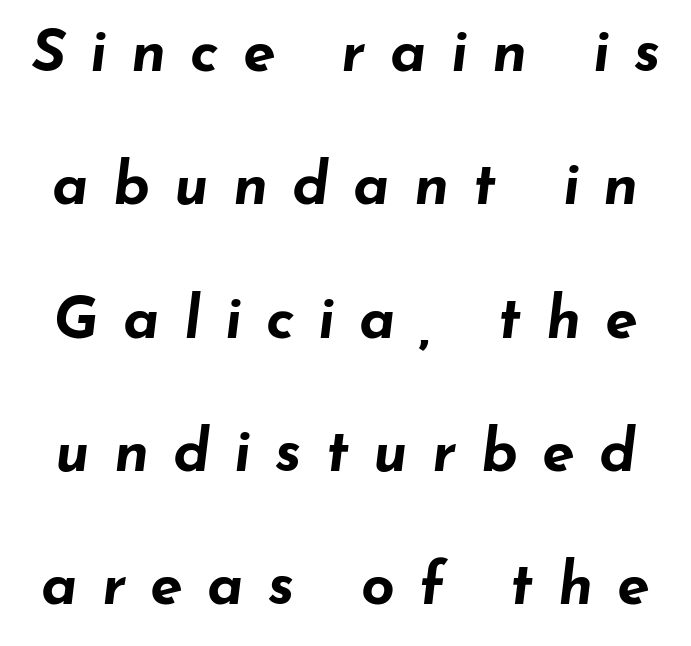
Heavy, bold letterforms. The face used here is proportionally spaced, like ordinary book or web type. Quick note: underline off. The lines are spread far apart with generous leading.
